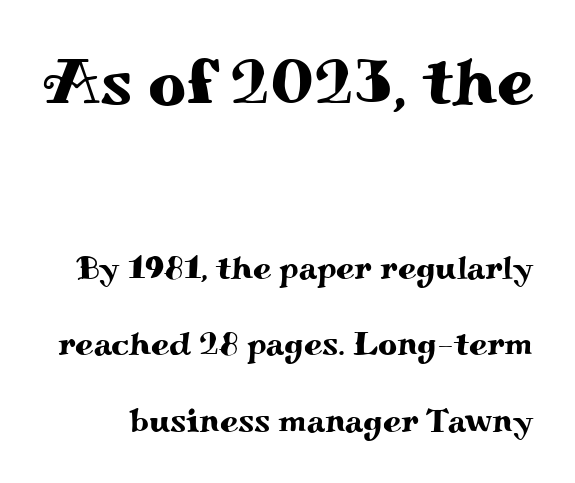
Lines of text with bare space underneath. The passage shown is typeset with a serif family. The font's upright variant was chosen for this text. The face used here is proportionally spaced, like ordinary book or web type. Compared with typical paragraphs, the rows here are farther apart. Large over small — that's the arrangement of the two blocks here.
